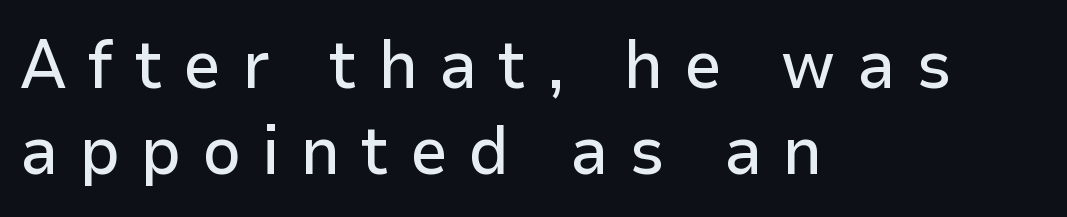
The letterforms stand isolated, each surrounded by extra space. Check under the words: just untouched page. Ascenders rise straight up at ninety degrees. In terms of leading, this rendering sits right in the middle. Are there feet on the stems? There aren't — it's a sans. Spacing verdict: proportional, widths tailored to each character.
